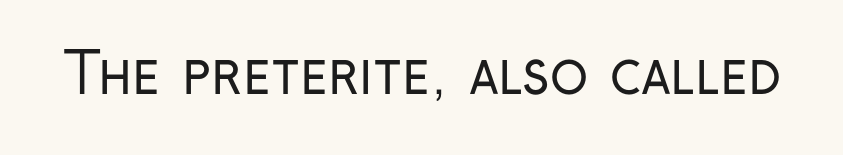
The letterforms sit shoulder to shoulder at normal distance. No word sits above an underline. Italic: no, the glyphs are upright roman. Counters stay open thanks to moderate or lighter strokes.
